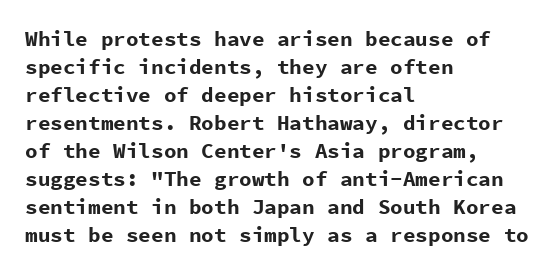
Style check: upright. Reading down the block, your eye returns to a fixed left position each line. This rendering leaves character spacing at its baseline value. Check under the words: just untouched page.
